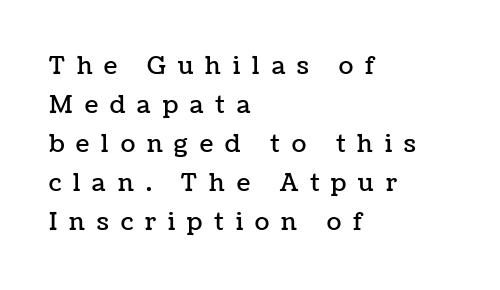
{"italic": "no", "underline": "no", "align": "left", "line_spacing": "normal", "line_spacing_ratio": 1.63, "letter_spacing": "wide", "letter_spacing_em": 0.5, "glyph_px": 24}
